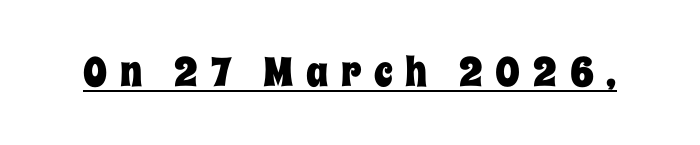
Varying glyph widths throughout — classic text-font behaviour. Compared with typical body copy, the letter spacing here is much looser. You can see a thin bar hugging the bottom of the glyphs. The typography opts for an upright posture over an oblique one.
